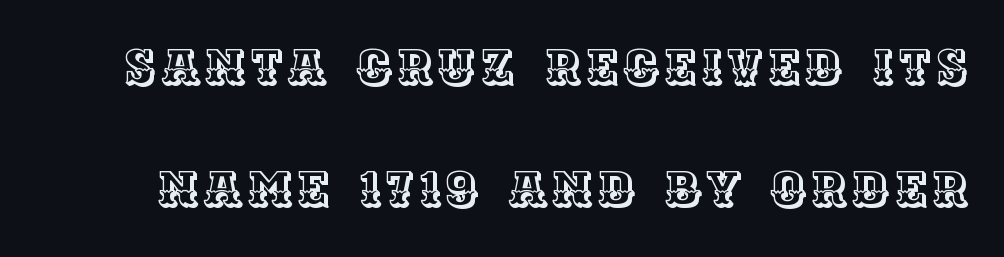
The image shows 49 px text type, upright; set loose line spacing (2.49x), not underlined; a large x-height.
